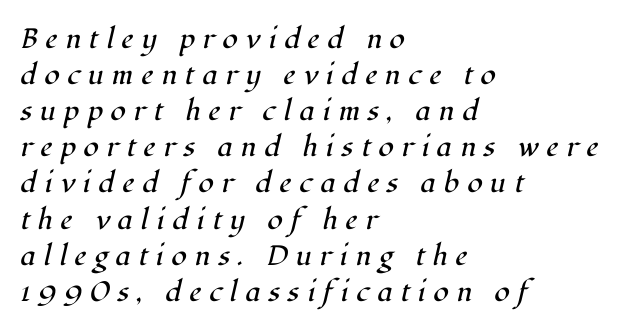
Weight: regular or lighter. Students, observe: this is what conventionally led text looks like. Quick note: italic. What stands out about the letter spacing? Its width — letters are far apart. Old-style or modern, the face here clearly has serifs.
